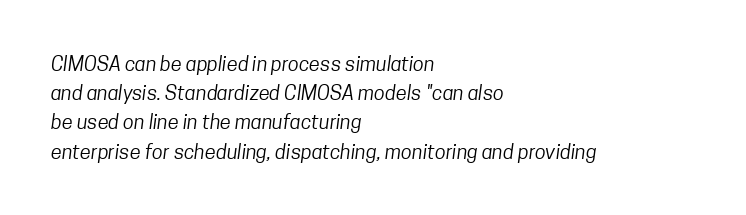
Compared with typical body copy, the letter spacing here is the same. These lines are set flush left with a ragged right edge. Is there much room between lines? A standard amount, neither cramped nor airy. No extra ink here — the face is not bold. Unmarked baselines from the first word to the last.
